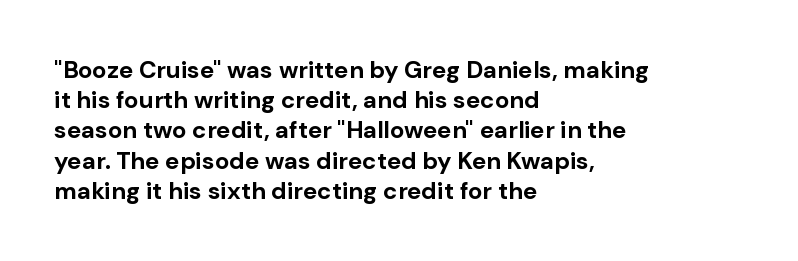
The ragged edge is on the right, which tells us the setting is flush left. The space beneath each line is pristine and unruled. This rendering leaves character spacing at its baseline value. The passage shown stacks its lines at a standard gap. Italic? Not at all — the glyphs are vertical. Emphasis by weight is at full strength: bold.
